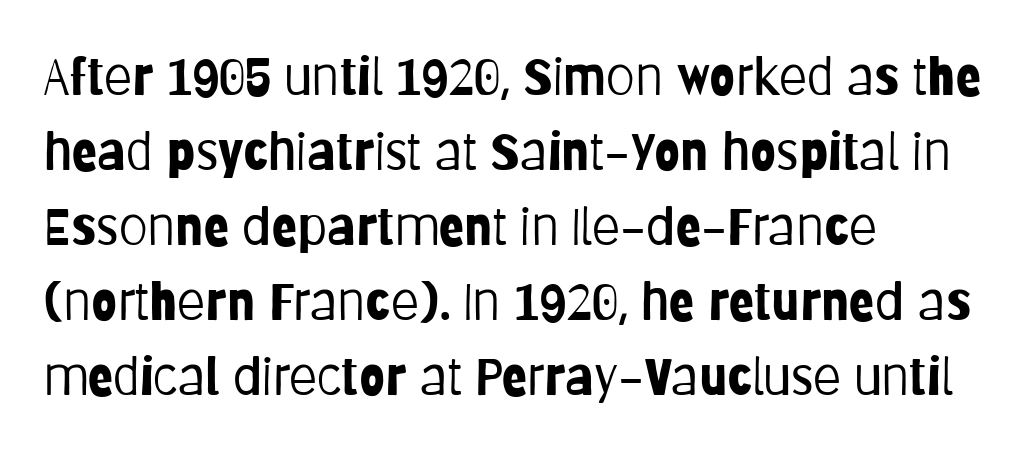
Q: Is the text bold? A: No.
Q: Is the text italic (slanted)? A: No, it is upright.
Q: Is the typeface a serif or a sans-serif typeface? A: Sans-serif.
Q: Is the text underlined? A: No.
Q: How is the paragraph aligned? A: Left-aligned.
Q: Is the spacing between letters normal or unusually wide? A: Normal.
Q: Is the spacing between lines tight, normal or loose? A: Normal.
Q: Width (condensed, normal, or wide)? A: Condensed.
Q: Stroke contrast? A: Low.
Q: x-height? A: Large.
Q: Monospaced? A: No.
